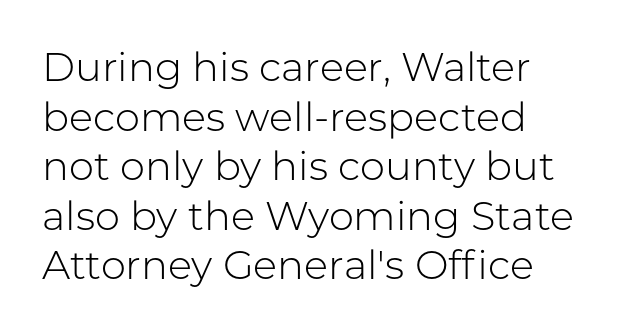
Heaviness? Minimal to ordinary, like unemphasized prose. Glyph-to-glyph distance matches everyday printed text. Quick note: underline off. Spacing verdict: proportional, widths tailored to each character. Each line starts at the same left margin while the right side varies. Check where the strokes stop: nothing finishes them off — pure sans.
